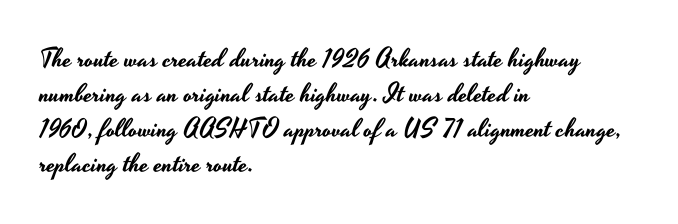
Q: Is the text italic (slanted)? A: Yes.
Q: Is the text underlined? A: No.
Q: How is the paragraph aligned? A: Left-aligned.
Q: Is the spacing between letters normal or unusually wide? A: Normal.
Q: Is the spacing between lines tight, normal or loose? A: Normal.
